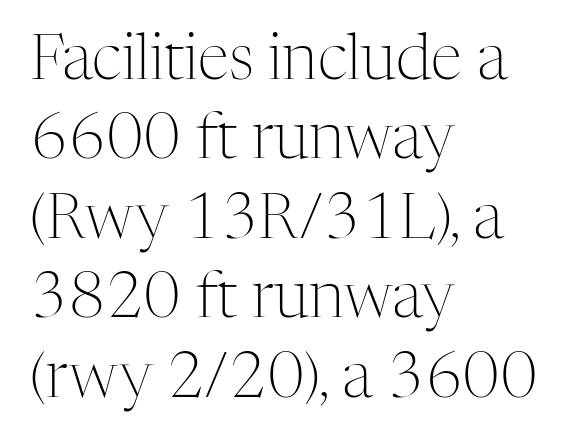
The image shows 63 px light serif type, upright; set left-aligned, normal line spacing (1.26x), normal letter spacing, not underlined; medium stroke contrast and a medium x-height.
